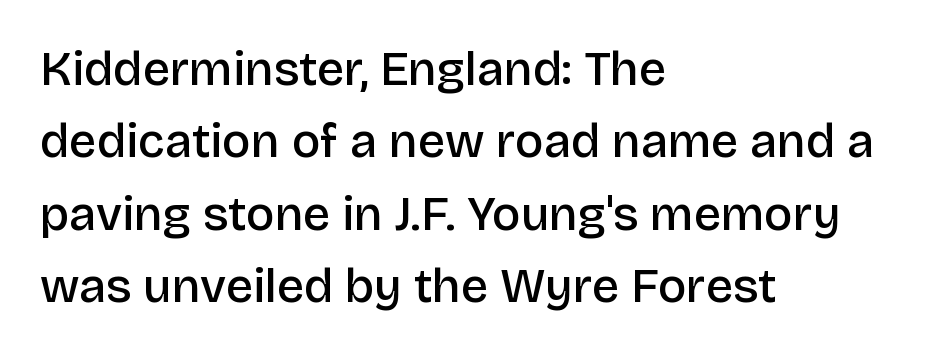
The image shows 48 px semibold sans-serif type, upright; set left-aligned, normal line spacing (1.51x), normal letter spacing, not underlined; low stroke contrast and a large x-height.
